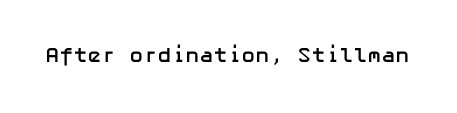
Q: Is the text bold? A: Yes.
Q: Is the text italic (slanted)? A: No, it is upright.
Q: Is the text underlined? A: No.
Q: Is the spacing between letters normal or unusually wide? A: Normal.
